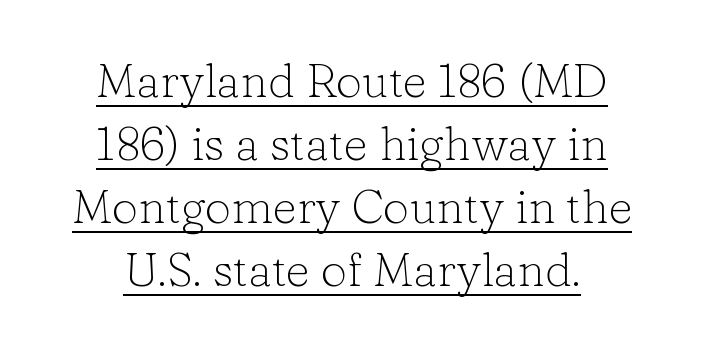
The passage shown is typed in a proportional face where columns would drift. Horizontally, the lines are justified to the midpoint only. Nothing heavy about these letters — not bold at all. This sample uses plain, unmodified letter spacing. It's the straight-up-and-down kind of type. A typesetter would label this face a serif.
